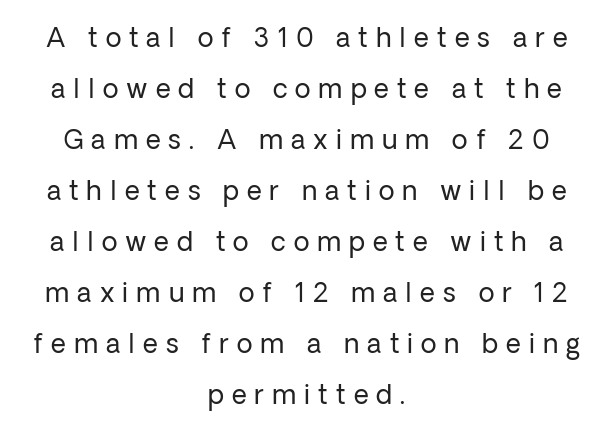
Heaviness? Minimal to ordinary, like unemphasized prose. The strip under each line holds only bare page. How are the letters spaced? Widely, with obvious added tracking. The typography opts for an upright posture over an oblique one. The paragraph shown floats in the horizontal middle.
